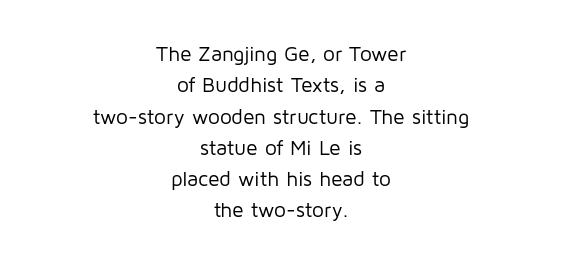
{"italic": "no", "bold": "no", "underline": "no", "align": "center", "line_spacing": "normal", "line_spacing_ratio": 1.49, "letter_spacing": "normal", "letter_spacing_em": 0.0, "glyph_px": 21}
